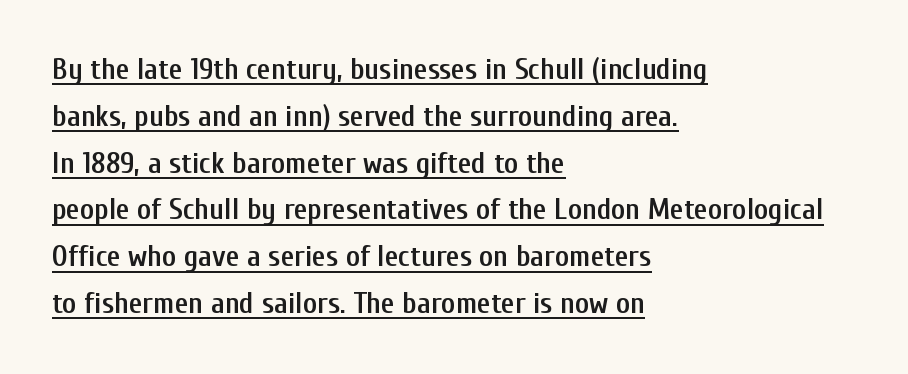
Q: Is the text bold? A: Semi-bold.
Q: Is the text italic (slanted)? A: No, it is upright.
Q: Is the typeface a serif or a sans-serif typeface? A: Sans-serif.
Q: Is the text underlined? A: Yes.
Q: How is the paragraph aligned? A: Left-aligned.
Q: Is the spacing between letters normal or unusually wide? A: Normal.
Q: Is the spacing between lines tight, normal or loose? A: Normal.
Q: Width (condensed, normal, or wide)? A: Condensed.
Q: Stroke contrast? A: Low.
Q: x-height? A: Medium.
Q: Monospaced? A: No.
